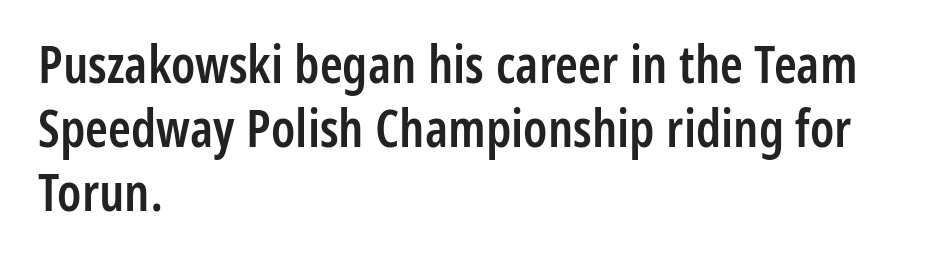
The image shows 52 px semibold, condensed sans-serif type, upright; set left-aligned, line spacing 1.23x, normal letter spacing, not underlined; low stroke contrast and a medium x-height.
